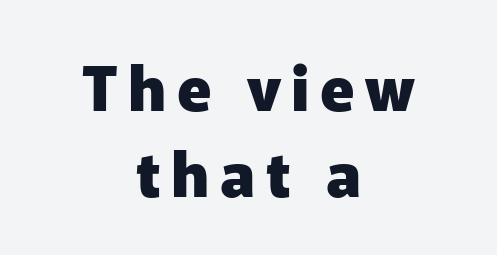
{"serif": "no", "italic": "no", "bold": "yes", "weight": "heavy", "width": "normal", "stroke_contrast": "low", "x_height": "medium", "monospaced": "no", "underline": "no", "align": "center", "line_spacing": "normal", "line_spacing_ratio": 1.39, "glyph_px": 62}
